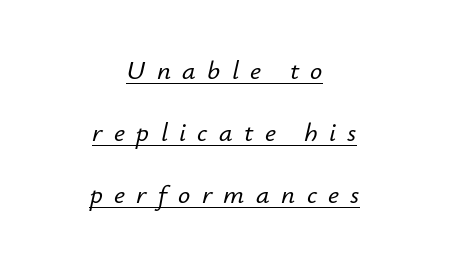
The image shows 27 px text type, italic (leaning right); set centered, loose line spacing (2.29x), unusually wide letter spacing (+0.42 em), underlined.
